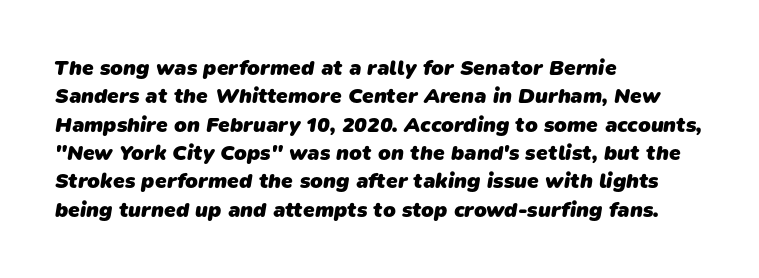
Q: Is the text bold? A: Yes.
Q: Is the text underlined? A: No.
Q: How is the paragraph aligned? A: Left-aligned.
Q: Is the spacing between letters normal or unusually wide? A: Normal.
Q: Is the spacing between lines tight, normal or loose? A: Normal.
